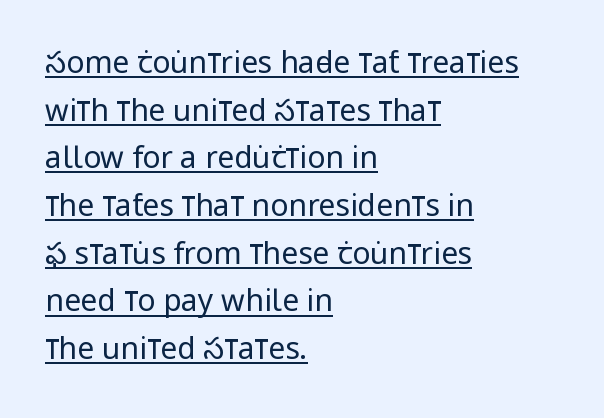
The lines are quadded left. Students, observe: this is what conventionally led text looks like. A typesetter would label this face a sans. Short note: letters normally spaced. The lettering is marked with a stroke running underneath it. This is the regular roman posture of the typeface.
